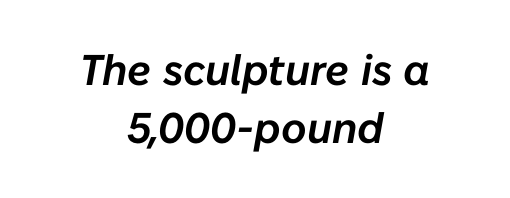
These lines stack symmetrically, like a column narrowing and widening about its center. Vertically, the passage feels balanced, rows spaced as you'd expect. Each word holds together tightly as a unit, with standard inter-letter gaps. Spacing verdict: proportional, widths tailored to each character. Letters rest on an invisible, unmarked baseline. This sample uses an oblique cut, with every glyph tilted off the vertical.
